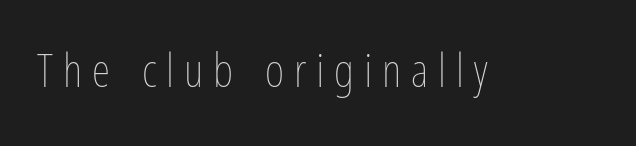
{"italic": "no", "bold": "no", "weight": "thin", "width": "condensed", "stroke_contrast": "low", "x_height": "medium", "monospaced": "no", "underline": "no", "letter_spacing": "wide", "letter_spacing_em": 0.21, "glyph_px": 47}
